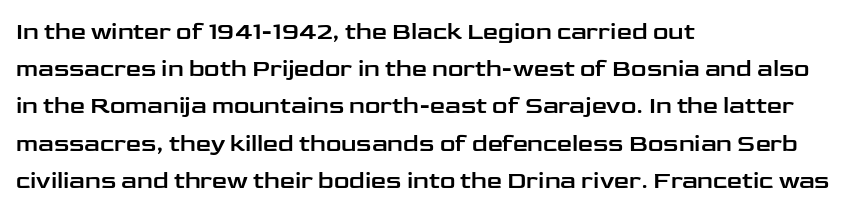
{"italic": "no", "underline": "no", "align": "left", "line_spacing": "normal", "line_spacing_ratio": 1.55, "letter_spacing": "normal", "letter_spacing_em": 0.0, "glyph_px": 24}
